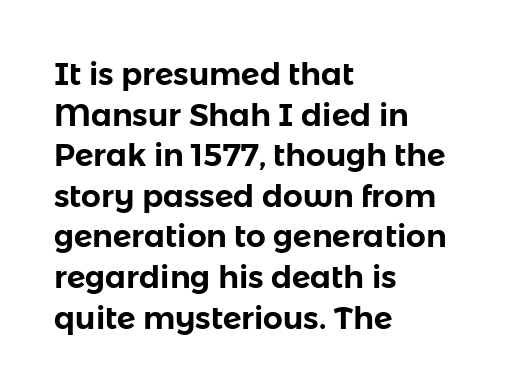
Q: Is the text italic (slanted)? A: No, it is upright.
Q: Is the typeface a serif or a sans-serif typeface? A: Sans-serif.
Q: Is the text underlined? A: No.
Q: How is the paragraph aligned? A: Left-aligned.
Q: Is the spacing between letters normal or unusually wide? A: Normal.
Q: Is the spacing between lines tight, normal or loose? A: Normal.
Q: Width (condensed, normal, or wide)? A: Normal.
Q: Stroke contrast? A: Low.
Q: x-height? A: Medium.
Q: Monospaced? A: No.
